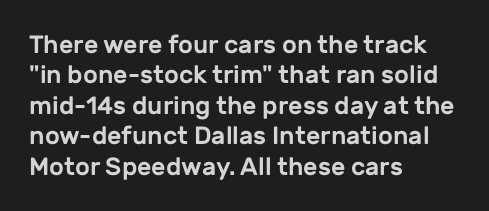
Q: Is the text italic (slanted)? A: No, it is upright.
Q: Is the text underlined? A: No.
Q: How is the paragraph aligned? A: Left-aligned.
Q: Is the spacing between letters normal or unusually wide? A: Normal.
